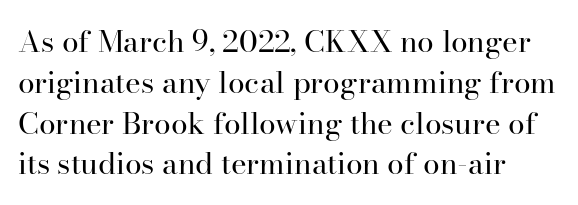
A typesetter would call this proportional, since set widths differ per character. One glance says typical: line gaps are just what's usual. Only glyphs here, with clear space below each row. Counters stay open thanks to moderate or lighter strokes. When letters stand straight like this, we call the style roman or upright.
